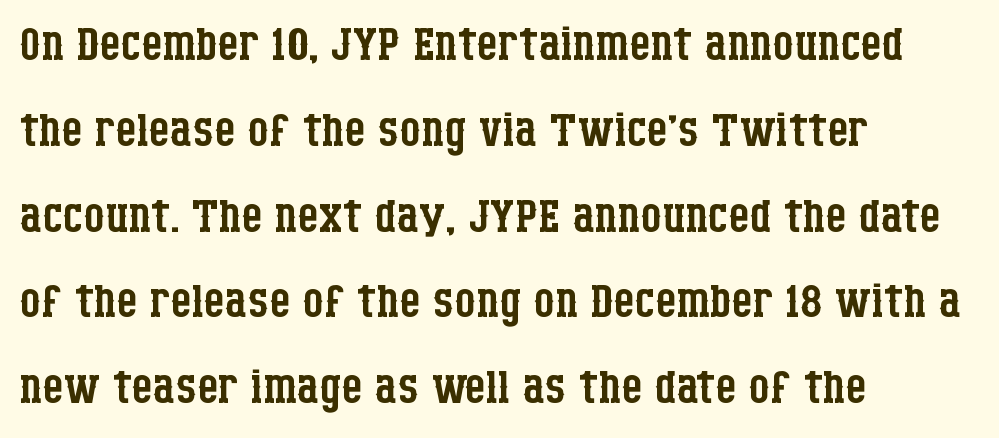
{"serif": "yes", "italic": "no", "bold": "no", "weight": "regular", "width": "condensed", "stroke_contrast": "low", "x_height": "large", "monospaced": "no", "underline": "no", "align": "left", "line_spacing": "normal", "line_spacing_ratio": 1.28, "letter_spacing": "normal", "letter_spacing_em": 0.0, "glyph_px": 67}
